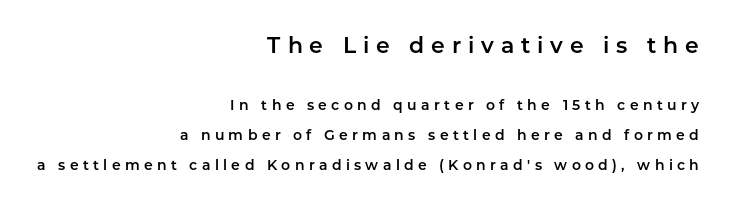
Of the two passages, the one on top uses the larger point size. This rendering features lettering with no underline. A typesetter would call this heavily tracked-out type. This sample uses an upright cut, with every glyph sitting square on the baseline. The leading is generous, giving the passage an open texture. Short and long lines alike share a common ending point at right.
